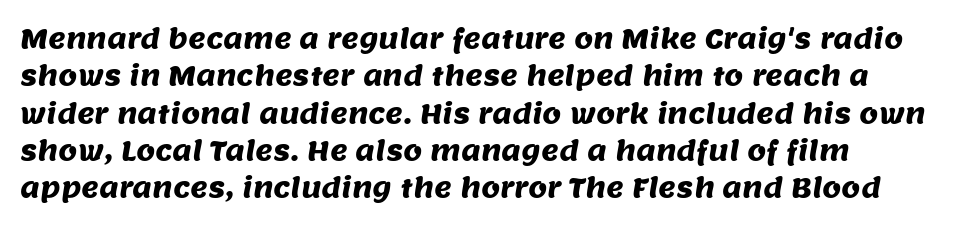
Q: Is the text underlined? A: No.
Q: How is the paragraph aligned? A: Left-aligned.
Q: Is the spacing between letters normal or unusually wide? A: Normal.
Q: Is the spacing between lines tight, normal or loose? A: Normal.
